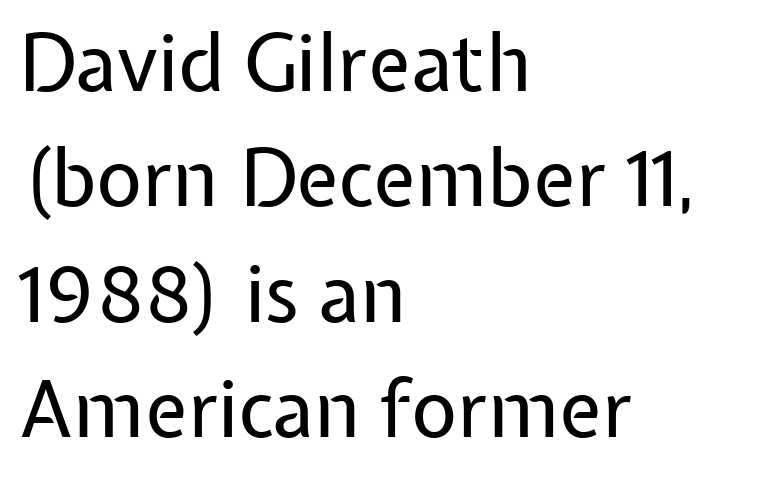
Notice how descenders clear the ascenders below comfortably — that's standard leading. Look at the tracking — it's just the regular setting, nothing added. A typesetter would call this proportional, since set widths differ per character. Stroke thickness stays within the range of a standard reading face or lighter. The compositor pushed each line to the left boundary.
